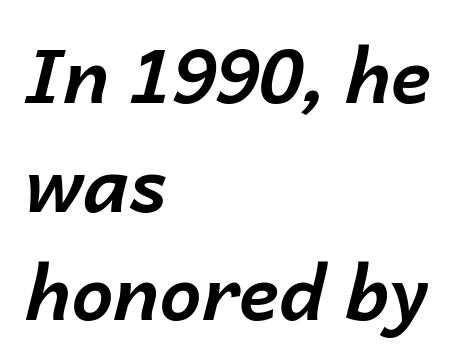
{"italic": "yes", "lean": "right", "slant_degrees": 14, "bold": "yes", "weight": "bold", "width": "normal", "stroke_contrast": "low", "x_height": "medium", "monospaced": "no", "underline": "no", "align": "left", "line_spacing": "normal", "line_spacing_ratio": 1.45, "letter_spacing": "normal", "letter_spacing_em": 0.0, "glyph_px": 75}
